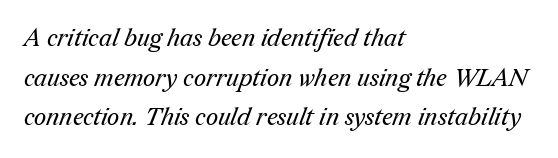
The compositor pushed each line to the left boundary. These glyphs show unthickened strokes, regular width or finer. The tracking reads as untouched default to a designer's eye. The words here are not underlined. One glance says typical: line gaps are just what's usual.
